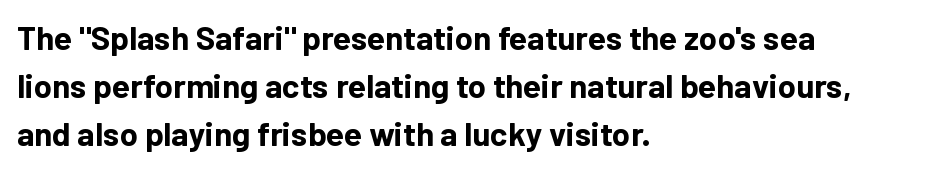
The rendering uses natural spacing where letterforms have individual widths. The rendering keeps characters at their native spacing. The glyphs in this specimen are sans serif. Horizontally, the lines are justified to the leading edge only.
